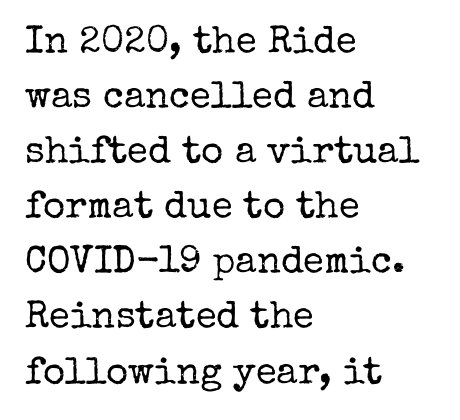
The image shows 38 px regular-weight serif type, upright; set left-aligned, normal line spacing (1.45x), normal letter spacing, not underlined; low stroke contrast and a medium x-height.
